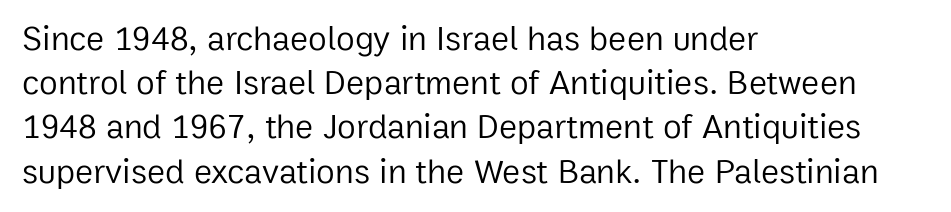
A roman cut, with each character standing at attention. A normal amount of white space separates one row of letters from the next. Is the block centered? No — it sits flush against the left margin. Proportional: the letters do not fall into vertical columns. Caption: standard tracking, unaltered.
